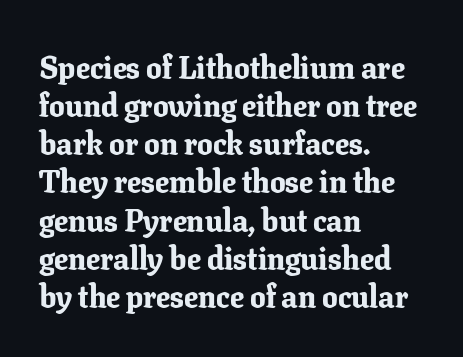
The image shows 31 px bold serif type, upright; set left-aligned, line spacing 1.23x, normal letter spacing, not underlined; low stroke contrast and a medium x-height.
